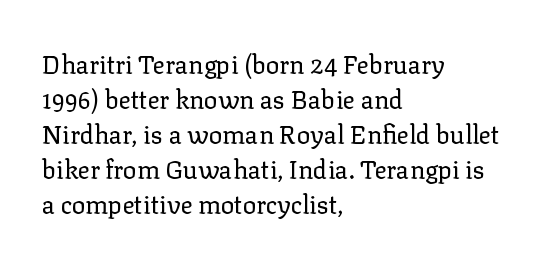
The image shows 25 px text type, upright; set left-aligned, normal line spacing (1.4x), normal letter spacing, not underlined.
